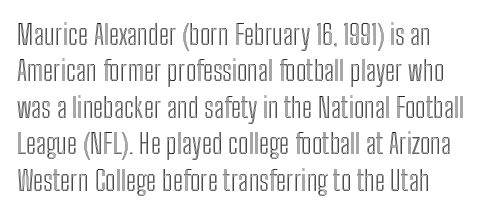
Has an underline been added? It has not. You could not count columns in this text — the font is proportionally spaced. The letters stand straight up with perfectly vertical stems. Honestly, the row spacing looks completely unremarkable. The horizontal fit of the characters is conventional and even.
